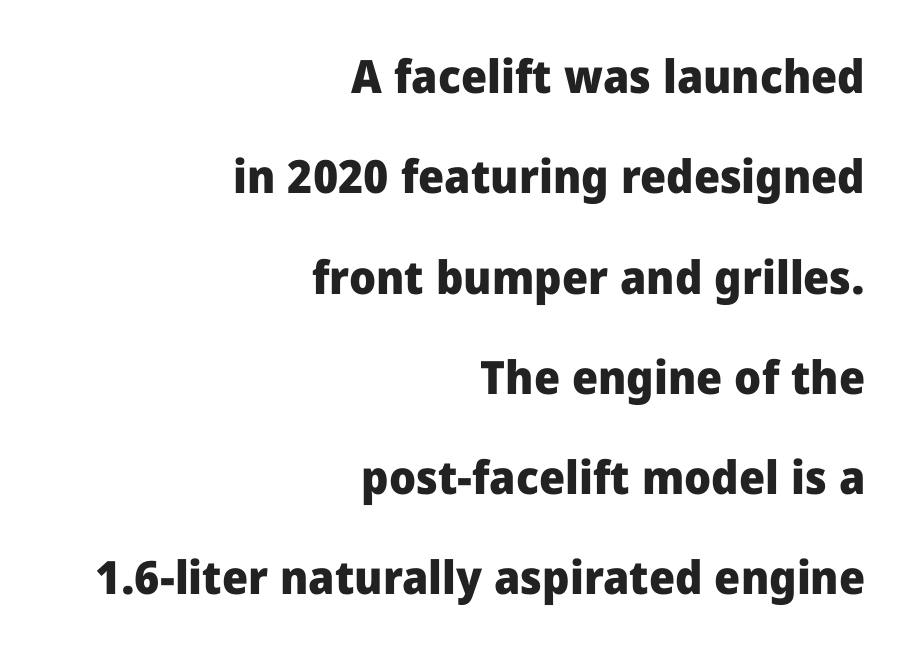
Q: Is the text bold? A: Yes.
Q: Is the text italic (slanted)? A: No, it is upright.
Q: Is the typeface a serif or a sans-serif typeface? A: Sans-serif.
Q: Is the text underlined? A: No.
Q: How is the paragraph aligned? A: Right-aligned.
Q: Is the spacing between letters normal or unusually wide? A: Normal.
Q: Is the spacing between lines tight, normal or loose? A: Loose.
Q: Width (condensed, normal, or wide)? A: Normal.
Q: Stroke contrast? A: Low.
Q: x-height? A: Medium.
Q: Monospaced? A: No.
